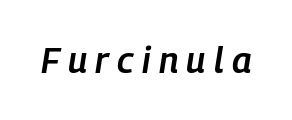
The image shows 36 px semibold, condensed type, italic (leaning right); set unusually wide letter spacing (+0.23 em), not underlined; low stroke contrast and a medium x-height.
